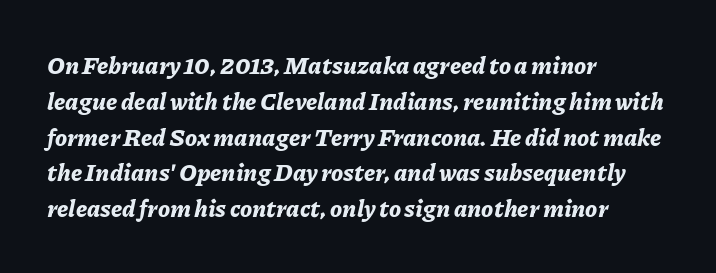
The image shows 24 px bold type, italic (leaning right); set left-aligned, normal line spacing (1.49x), normal letter spacing, not underlined.
